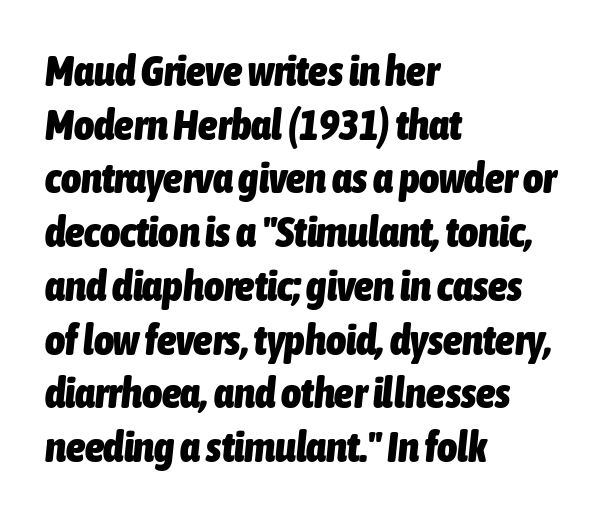
{"italic": "yes", "lean": "right", "slant_degrees": 6, "bold": "yes", "weight": "heavy", "width": "condensed", "stroke_contrast": "low", "x_height": "medium", "monospaced": "no", "underline": "no", "align": "left", "line_spacing": "normal", "line_spacing_ratio": 1.25, "letter_spacing": "normal", "letter_spacing_em": 0.0, "glyph_px": 43}
